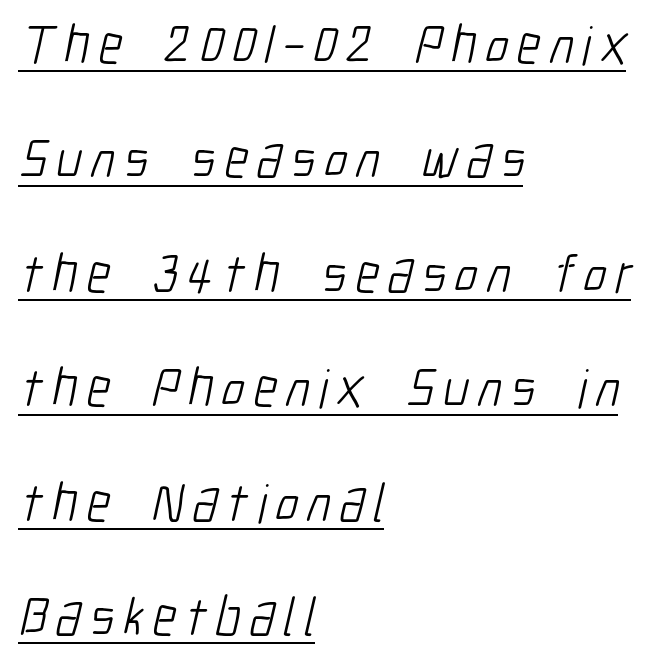
{"serif": "no", "bold": "no", "weight": "light", "width": "condensed", "stroke_contrast": "low", "x_height": "medium", "monospaced": "no", "underline": "yes", "align": "left", "line_spacing": "loose", "line_spacing_ratio": 2.08, "glyph_px": 55}
